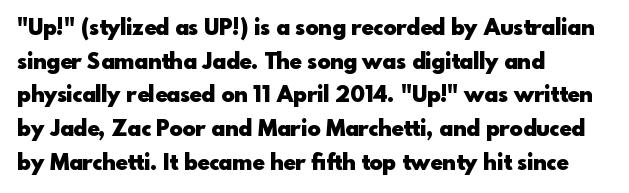
{"italic": "no", "bold": "yes", "underline": "no", "align": "left", "line_spacing": "normal", "line_spacing_ratio": 1.53, "letter_spacing": "normal", "letter_spacing_em": 0.0, "glyph_px": 22}
